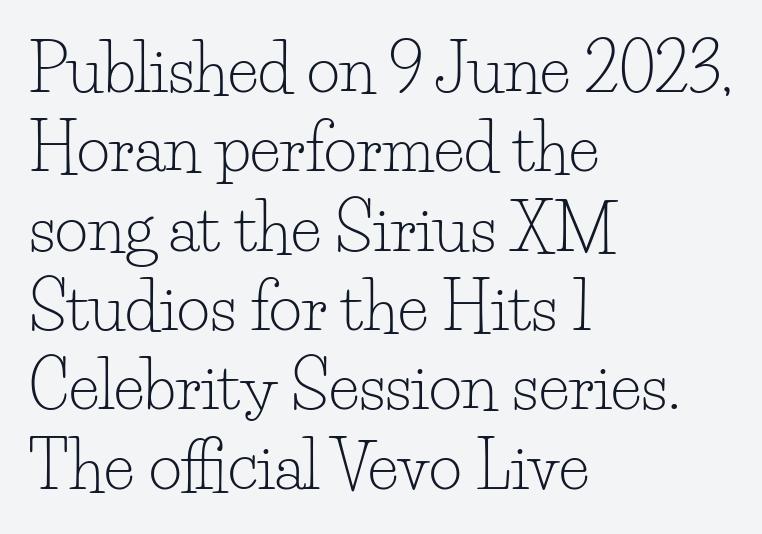
The image shows 64 px light serif type, upright; set left-aligned, line spacing 1.24x, normal letter spacing, not underlined; low stroke contrast and a small x-height.
